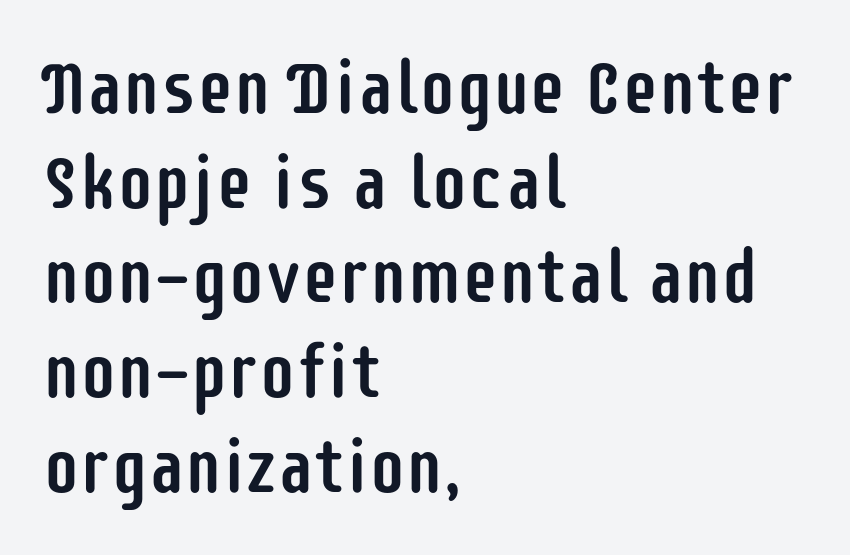
The type sits square on the baseline with zero lean. This sample uses a sans-serif face. You could not count columns in this text — the font is proportionally spaced. One glance says typical: line gaps are just what's usual. The string is rendered with underlining switched off.
